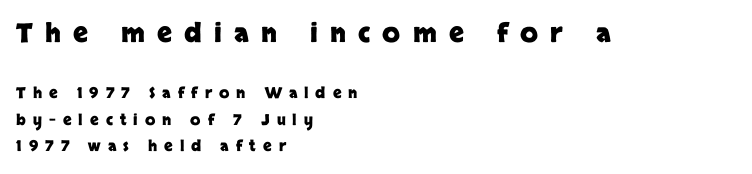
Alignment: flush left. The passage shown begins with its larger block and ends with its smaller one. Look at the tracking — it's clearly loosened, letters drifting apart. A bare baseline throughout the passage. Every stem runs plumb, perpendicular to the baseline. Plenty of ink on the page — the face is bold.
